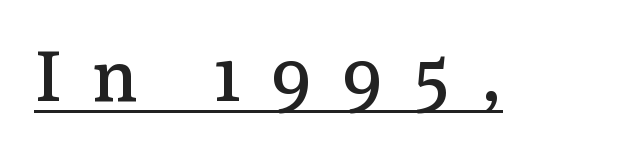
The image shows 70 px semibold serif type, upright; set unusually wide letter spacing (+0.43 em), underlined; low stroke contrast and a medium x-height.
